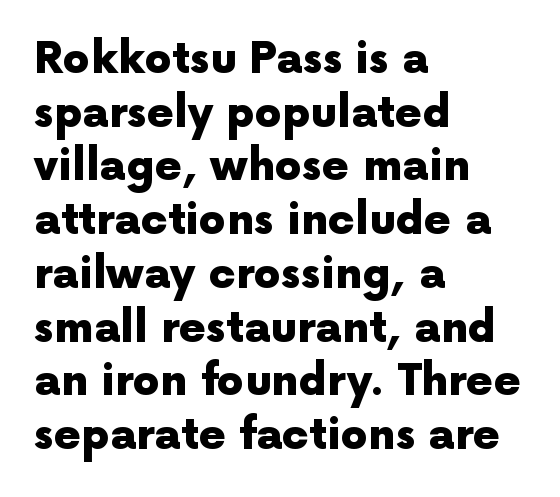
Q: Is the text bold? A: Yes.
Q: Is the text italic (slanted)? A: No, it is upright.
Q: Is the typeface a serif or a sans-serif typeface? A: Sans-serif.
Q: Is the text underlined? A: No.
Q: How is the paragraph aligned? A: Left-aligned.
Q: Is the spacing between letters normal or unusually wide? A: Normal.
Q: Is the spacing between lines tight, normal or loose? A: Normal.
Q: Width (condensed, normal, or wide)? A: Normal.
Q: x-height? A: Medium.
Q: Monospaced? A: No.
